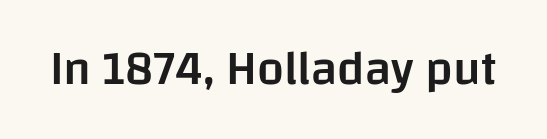
{"serif": "no", "italic": "no", "bold": "semi", "weight": "semibold", "width": "normal", "stroke_contrast": "low", "x_height": "large", "monospaced": "no", "underline": "no", "letter_spacing": "normal", "letter_spacing_em": 0.0, "glyph_px": 48}
